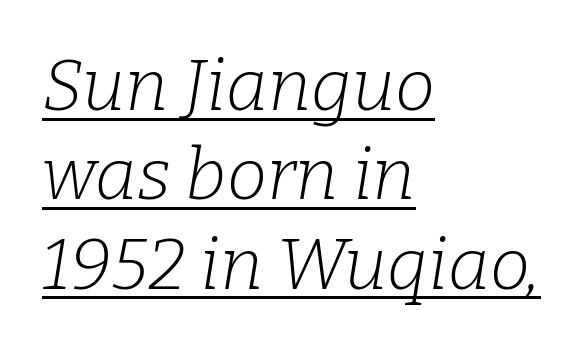
These lines were composed using italics. This sample is left-justified, so line endings fall wherever the words run out. Does a line run under the words? Yes, clearly. Small tapered or slab feet sit at the stroke ends, so this counts as serif.
